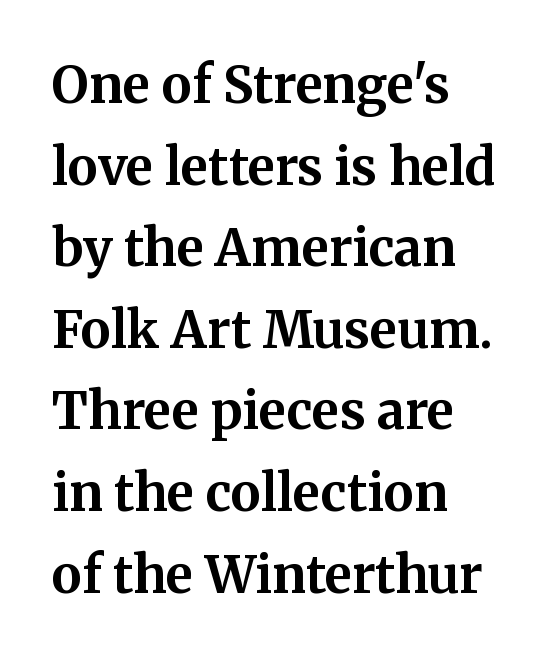
Default kerning and tracking; the words read as compact shapes. Strokes here are thick enough to call this a true bold. Does the copy run flush right? No — it runs flush left. Each new line begins a customary step beneath the previous one.
